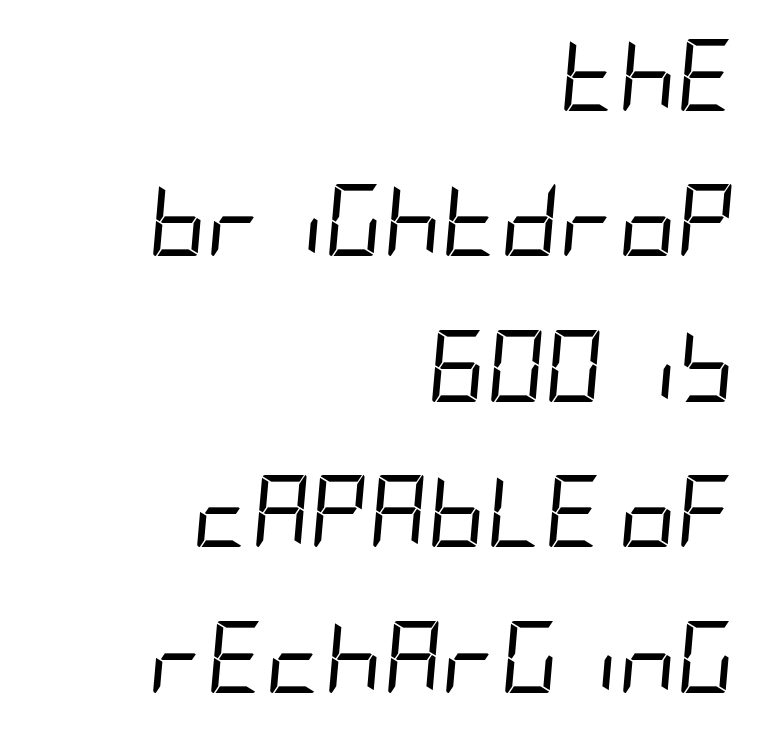
The image shows 72 px regular-weight, condensed type, italic (leaning right); set right-aligned, loose line spacing (2.02x), normal letter spacing, not underlined; low stroke contrast and a large x-height.
